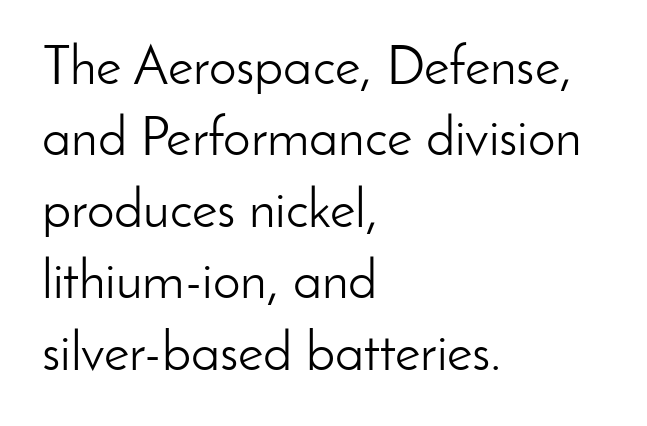
Unlike italic type, these characters show no tilt at all. Short and long lines alike share a common starting point at left. The gap between lines stays unmarked. Each letter keeps its own natural width here, so spacing adapts to shape.
